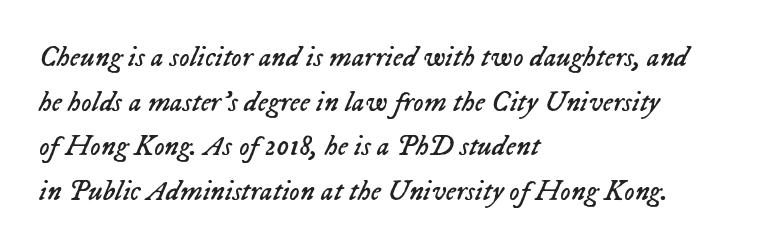
The passage is arranged the way most books set body copy — flush left. Vertically, the passage feels balanced, rows spaced as you'd expect. Look at the tracking — it's just the regular setting, nothing added. The strokes are not fattened; the text isn't bold.
